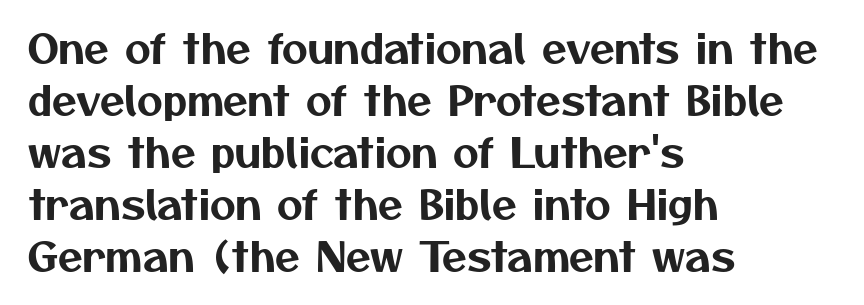
The image shows 40 px sans-serif type; set left-aligned, normal line spacing (1.3x), normal letter spacing, not underlined; medium stroke contrast and a medium x-height.
